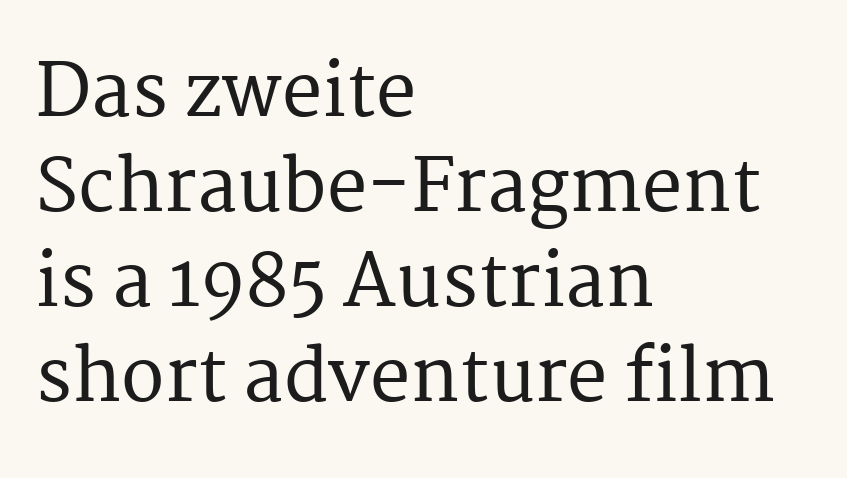
{"serif": "yes", "italic": "no", "width": "normal", "stroke_contrast": "medium", "x_height": "medium", "monospaced": "no", "underline": "no", "align": "left", "line_spacing": "normal", "line_spacing_ratio": 1.32, "letter_spacing": "normal", "letter_spacing_em": 0.0, "glyph_px": 72}
